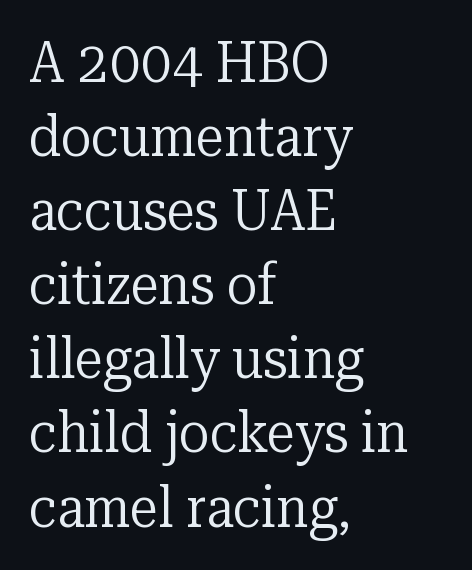
{"serif": "yes", "italic": "no", "bold": "no", "weight": "regular", "width": "normal", "stroke_contrast": "low", "x_height": "medium", "monospaced": "no", "underline": "no", "align": "left", "line_spacing": "normal", "line_spacing_ratio": 1.3, "letter_spacing": "normal", "letter_spacing_em": 0.0, "glyph_px": 57}
